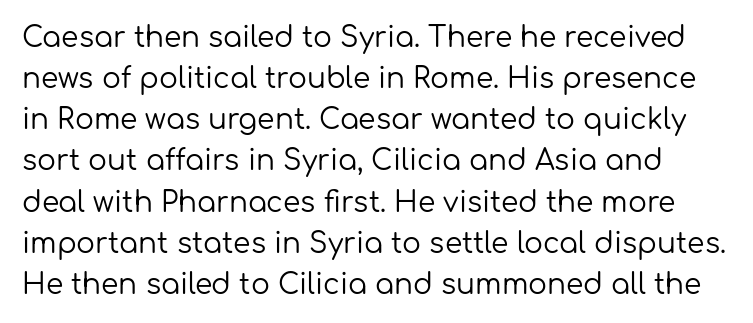
{"serif": "no", "italic": "no", "bold": "no", "weight": "regular", "width": "normal", "stroke_contrast": "low", "x_height": "medium", "monospaced": "no", "underline": "no", "line_spacing": "normal", "line_spacing_ratio": 1.47, "letter_spacing": "normal", "letter_spacing_em": 0.0, "glyph_px": 28}
